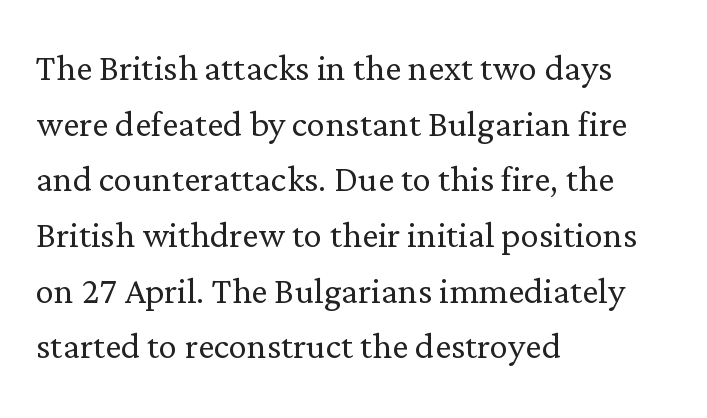
These lines are rendered in a variable-pitch font. The weight tops out at a normal text grade. Tall strokes in this sample are plumb rather than angled. The space beneath each line is pristine and unruled. How are the letters spaced? Ordinarily, with no added tracking.
